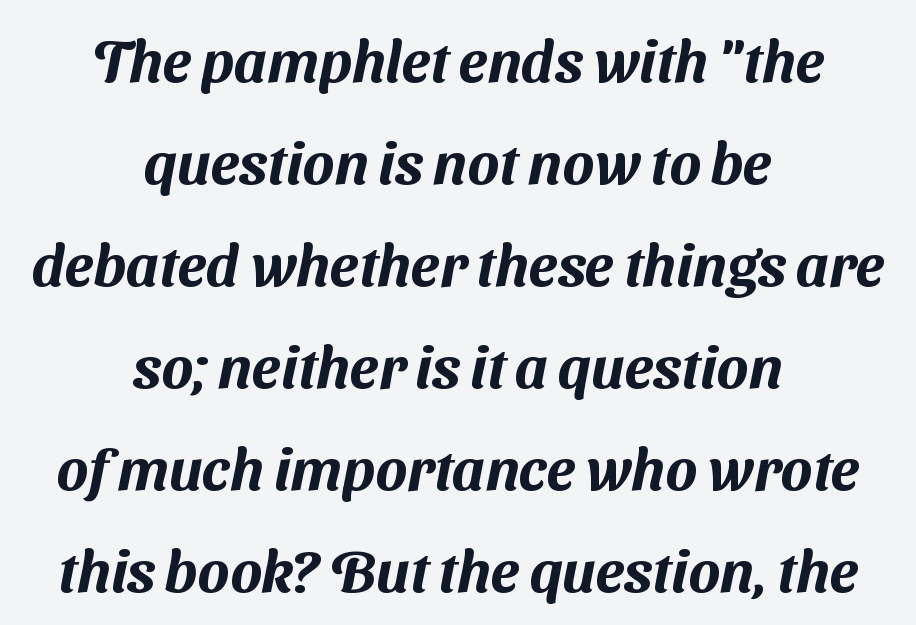
The image shows 59 px sans-serif type; set centered, line spacing 1.73x, normal letter spacing, not underlined; medium stroke contrast and a medium x-height.
